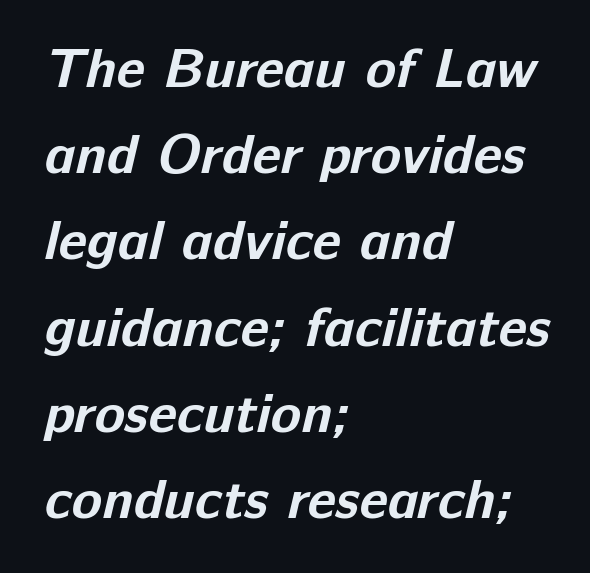
Q: Is the text bold? A: Yes.
Q: Is the typeface a serif or a sans-serif typeface? A: Sans-serif.
Q: Is the text underlined? A: No.
Q: How is the paragraph aligned? A: Left-aligned.
Q: Is the spacing between letters normal or unusually wide? A: Normal.
Q: Is the spacing between lines tight, normal or loose? A: Normal.
Q: Width (condensed, normal, or wide)? A: Normal.
Q: Stroke contrast? A: Low.
Q: x-height? A: Medium.
Q: Monospaced? A: No.
